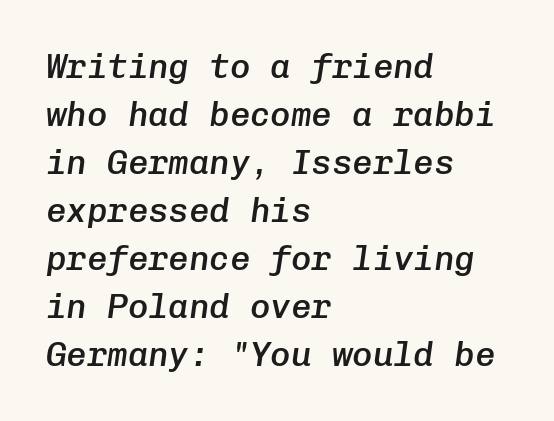
The image shows 34 px semibold type, italic (leaning right), monospaced; set left-aligned, normal line spacing (1.41x), normal letter spacing, not underlined; low stroke contrast and a medium x-height.
